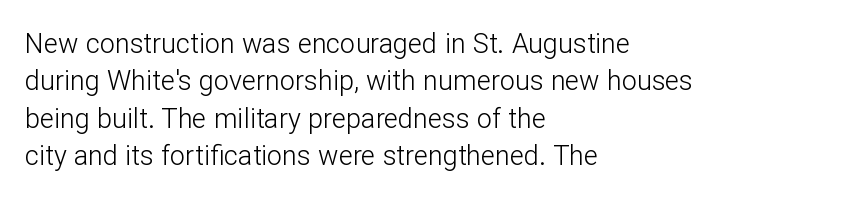
Interline gaps are of average width in this sample. Inter-character spacing is left at the font's built-in metrics. If you drew a line through each stem, it would be perfectly vertical. Words float on clear page, feet unadorned. Each line starts at the same left margin while the right side varies.
